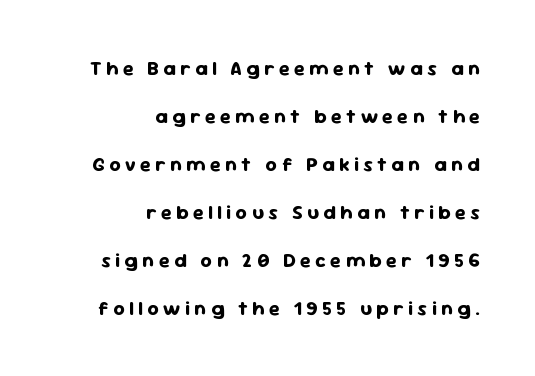
Short note: letters widely spaced. Summary of weight: heavy, a full bold. A clean baseline with only descenders dipping below it. This sample uses an upright cut, with every glyph sitting square on the baseline. This block would shrink considerably if given ordinary leading; it's expanded now.
